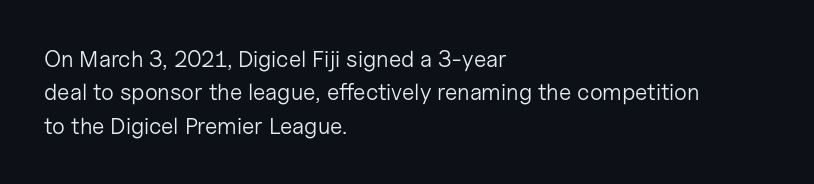
The image shows 23 px text type, upright; set left-aligned, normal line spacing (1.45x), normal letter spacing, not underlined.
